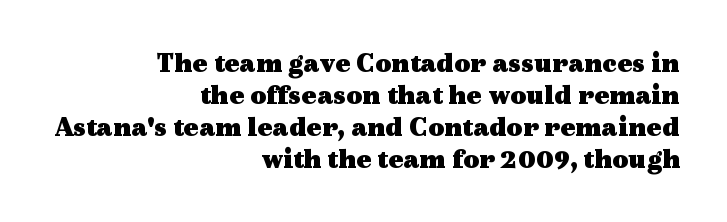
The image shows 28 px heavy, wide serif type, upright; set right-aligned, tight line spacing (1.14x), normal letter spacing, not underlined; a medium x-height.
